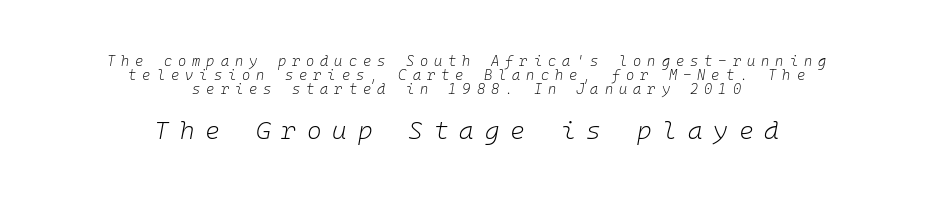
In terms of leading, this rendering errs on the cramped side. Typeset on center — no edge is straight. Characters are canted at an angle relative to the baseline's perpendicular. A clean baseline with only descenders dipping below it. This layout puts the modest block above and the oversized block below.
